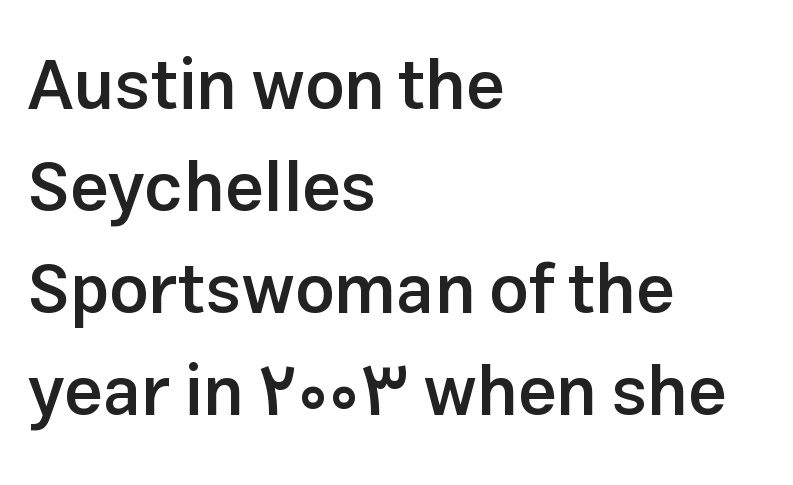
{"serif": "no", "italic": "no", "bold": "semi", "weight": "semibold", "width": "normal", "stroke_contrast": "low", "x_height": "medium", "monospaced": "no", "underline": "no", "align": "left", "line_spacing": "normal", "line_spacing_ratio": 1.48, "letter_spacing": "normal", "letter_spacing_em": 0.0, "glyph_px": 69}
